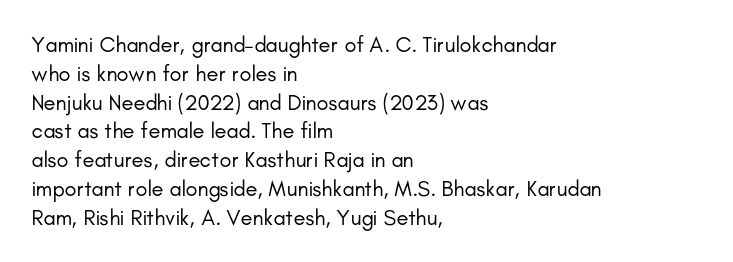
No extra ink here — the face is not bold. The ragged edge is on the right, which tells us the setting is flush left. Decoration check: the copy has no underline. Between one letter and the next there's only the usual sliver of space. No italicization has been applied; the sample stays upright. Successive baselines arrive at the customary interval.
